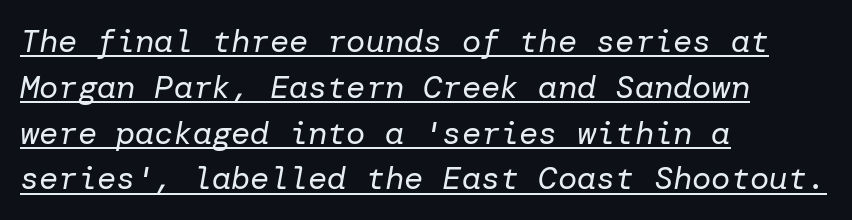
Q: Is the text bold? A: No.
Q: Is the text italic (slanted)? A: Yes, it leans right by about 10 degrees.
Q: Is the text underlined? A: Yes.
Q: How is the paragraph aligned? A: Left-aligned.
Q: Is the spacing between letters normal or unusually wide? A: Normal.
Q: Is the spacing between lines tight, normal or loose? A: Normal.
Q: Width (condensed, normal, or wide)? A: Normal.
Q: Stroke contrast? A: Low.
Q: x-height? A: Medium.
